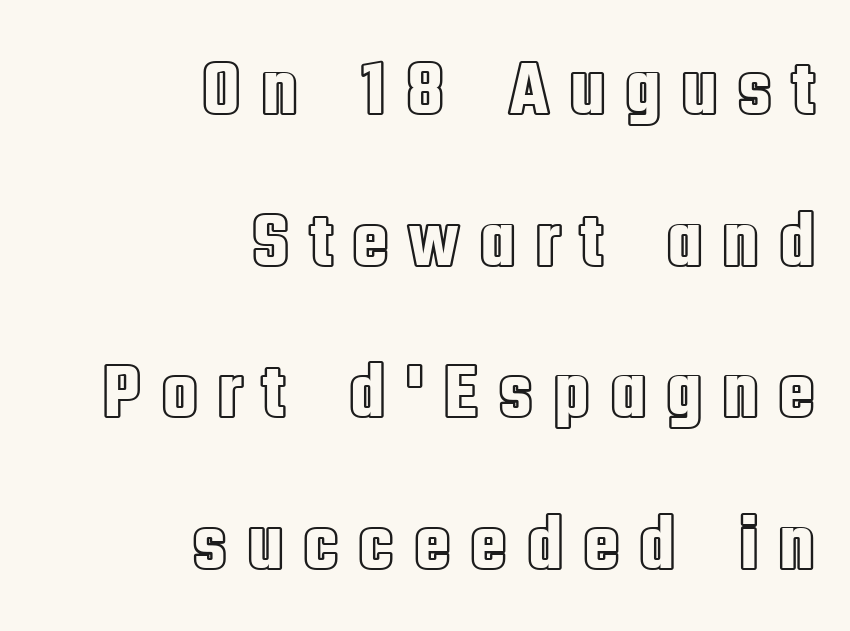
Q: Is the text italic (slanted)? A: No, it is upright.
Q: Is the text underlined? A: No.
Q: How is the paragraph aligned? A: Right-aligned.
Q: Is the spacing between letters normal or unusually wide? A: Unusually wide.
Q: Is the spacing between lines tight, normal or loose? A: Loose.
Q: Width (condensed, normal, or wide)? A: Condensed.
Q: x-height? A: Large.
Q: Monospaced? A: No.
